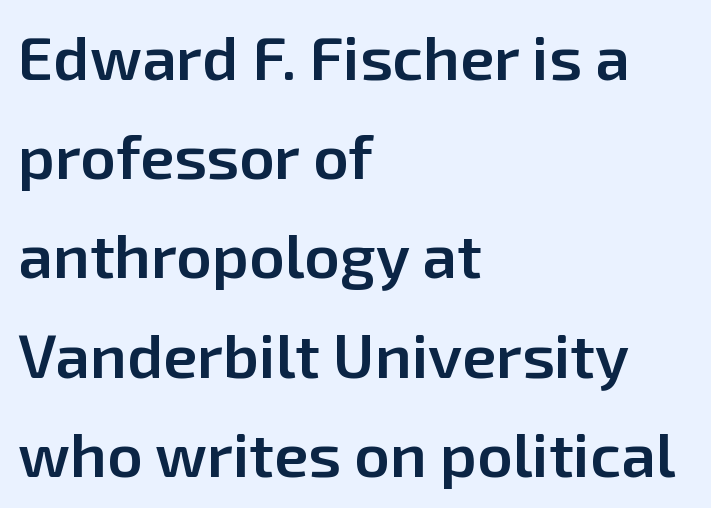
The image shows 62 px semibold sans-serif type, upright; set left-aligned, normal line spacing (1.6x), normal letter spacing, not underlined; low stroke contrast and a medium x-height.
